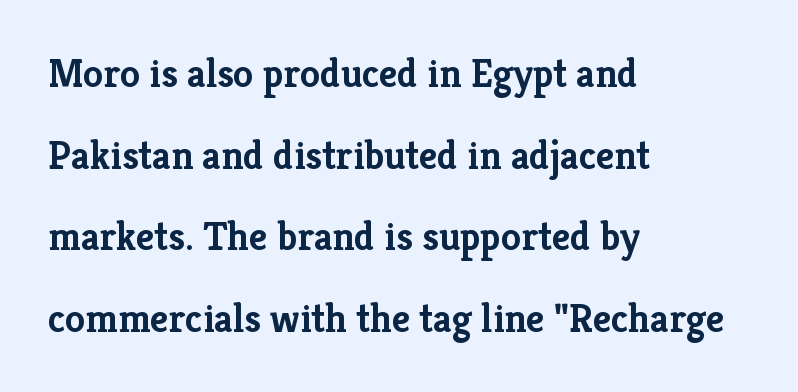
Q: Is the text bold? A: Yes.
Q: Is the text italic (slanted)? A: No, it is upright.
Q: Is the typeface a serif or a sans-serif typeface? A: Serif.
Q: Is the text underlined? A: No.
Q: How is the paragraph aligned? A: Left-aligned.
Q: Is the spacing between letters normal or unusually wide? A: Normal.
Q: Is the spacing between lines tight, normal or loose? A: Loose.
Q: Width (condensed, normal, or wide)? A: Normal.
Q: Stroke contrast? A: Low.
Q: x-height? A: Medium.
Q: Monospaced? A: No.
